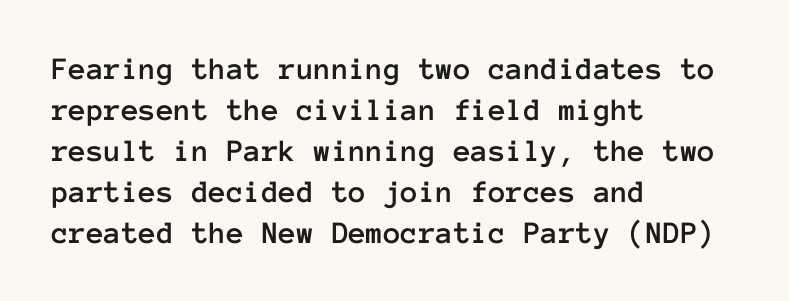
The image shows 32 px text type, upright, monospaced; set left-aligned, normal line spacing (1.28x), normal letter spacing, not underlined; low stroke contrast and a medium x-height.
